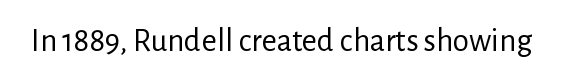
Q: Is the text bold? A: No.
Q: Is the text italic (slanted)? A: No, it is upright.
Q: Is the typeface a serif or a sans-serif typeface? A: Sans-serif.
Q: Is the text underlined? A: No.
Q: Is the spacing between letters normal or unusually wide? A: Normal.
Q: Width (condensed, normal, or wide)? A: Normal.
Q: Stroke contrast? A: Low.
Q: x-height? A: Medium.
Q: Monospaced? A: No.
